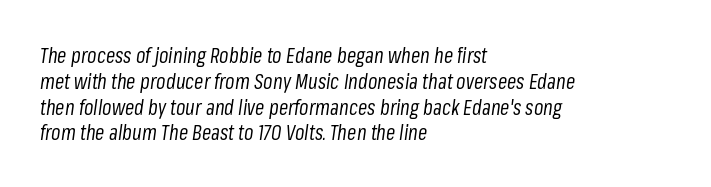
The image shows 21 px text type, italic (leaning right); set left-aligned, line spacing 1.23x, normal letter spacing, not underlined.
